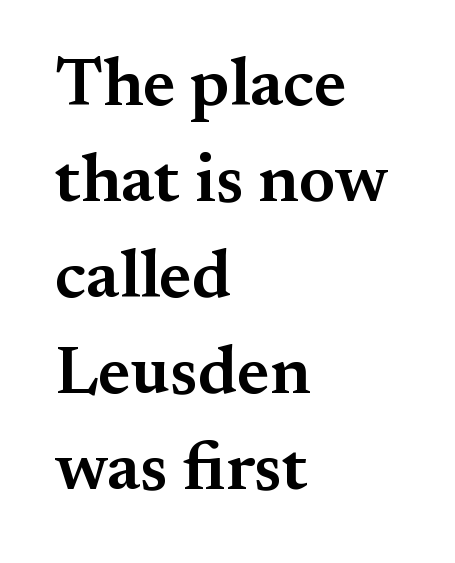
{"serif": "yes", "italic": "no", "bold": "semi", "weight": "semibold", "width": "normal", "stroke_contrast": "medium", "x_height": "small", "monospaced": "no", "underline": "no", "align": "left", "line_spacing": "normal", "line_spacing_ratio": 1.41, "letter_spacing": "normal", "letter_spacing_em": 0.0, "glyph_px": 68}
